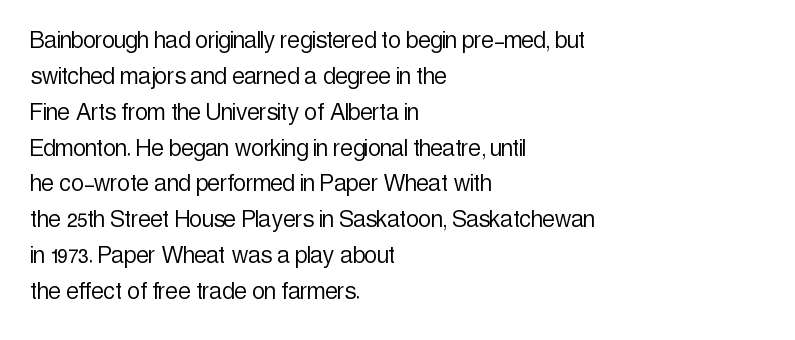
Line spacing here is normal. Observe the ordinary spacing: letters are neighbours, not strangers. A typesetter would call this proportional, since set widths differ per character. The passage shown is not bold in any degree. Look at the bottom of the vertical strokes: they stop flat, with no serifs. When letters stand straight like this, we call the style roman or upright.
